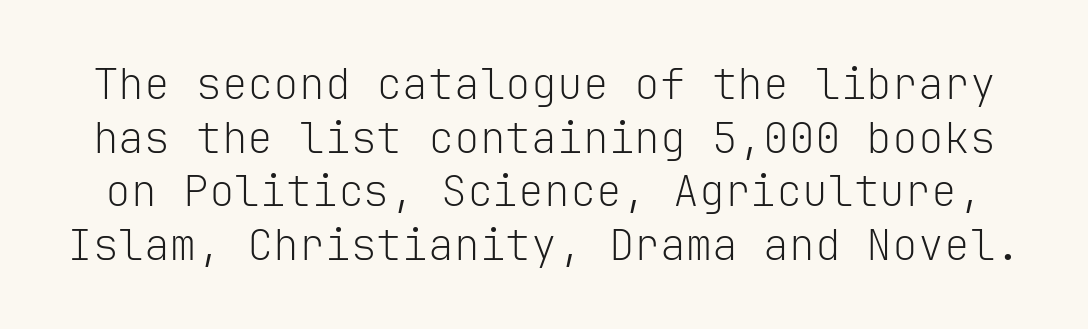
The image shows 43 px light sans-serif type, upright, monospaced; set normal line spacing (1.25x), normal letter spacing, not underlined; low stroke contrast and a medium x-height.
